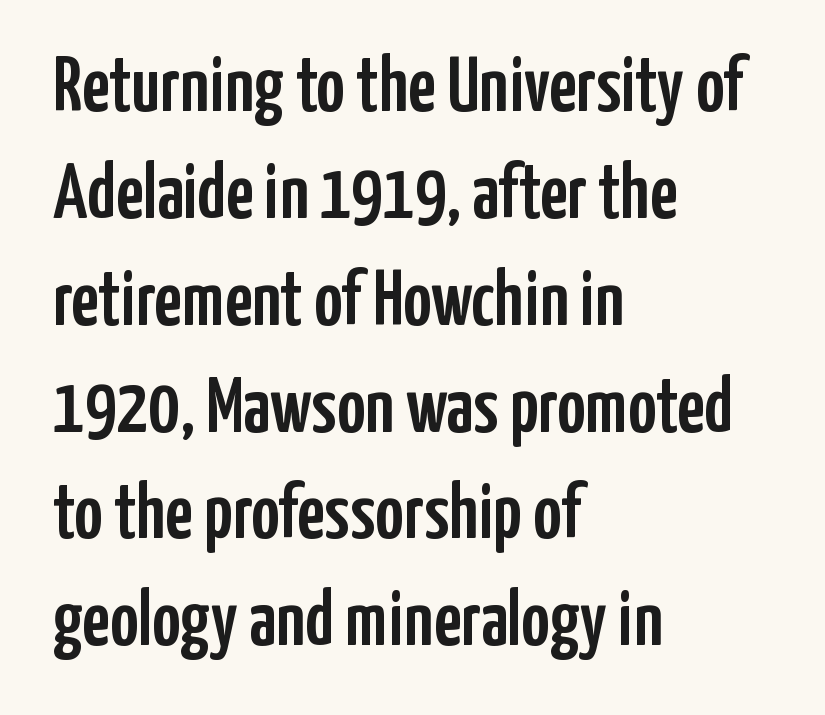
Posture: straight, roman, zero tilt. Default kerning and tracking; the words read as compact shapes. You can tell from the bare stems that sans-serif type was used. A typesetter would call this proportional, since set widths differ per character. The lines are quadded left.
